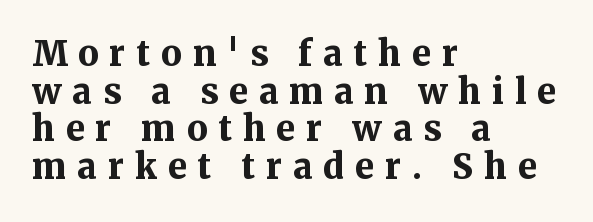
Q: Is the text bold? A: Yes.
Q: Is the text italic (slanted)? A: No, it is upright.
Q: Is the typeface a serif or a sans-serif typeface? A: Serif.
Q: Is the text underlined? A: No.
Q: How is the paragraph aligned? A: Left-aligned.
Q: Is the spacing between letters normal or unusually wide? A: Unusually wide.
Q: Is the spacing between lines tight, normal or loose? A: Tight.
Q: Width (condensed, normal, or wide)? A: Normal.
Q: Stroke contrast? A: Medium.
Q: x-height? A: Medium.
Q: Monospaced? A: No.
